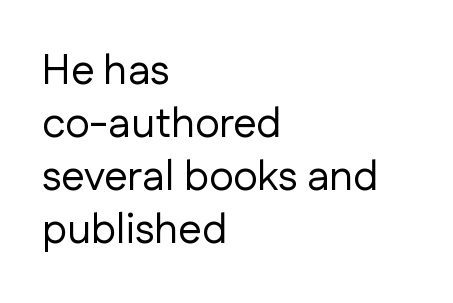
A typesetter would label this face a sans. Weight class: somewhere from thin through regular. Note the varied advance widths — an 'i' is clearly narrower than an 'm'. Vertical strokes here are truly vertical. Lines of text with bare space underneath.
